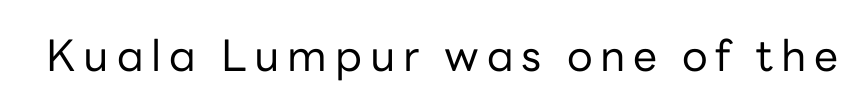
Q: Is the text bold? A: No.
Q: Is the text italic (slanted)? A: No, it is upright.
Q: Is the typeface a serif or a sans-serif typeface? A: Sans-serif.
Q: Is the text underlined? A: No.
Q: Width (condensed, normal, or wide)? A: Normal.
Q: Stroke contrast? A: Low.
Q: x-height? A: Medium.
Q: Monospaced? A: No.
